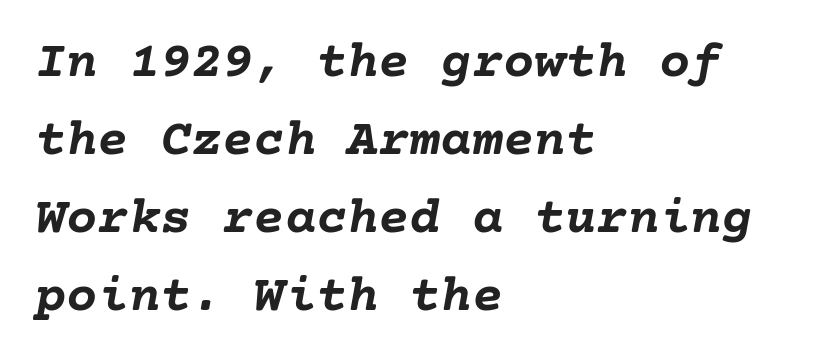
Q: Is the text bold? A: Yes.
Q: Is the text italic (slanted)? A: Yes, it leans right by about 10 degrees.
Q: Is the text underlined? A: No.
Q: How is the paragraph aligned? A: Left-aligned.
Q: Is the spacing between letters normal or unusually wide? A: Normal.
Q: Is the spacing between lines tight, normal or loose? A: Normal.
Q: Width (condensed, normal, or wide)? A: Normal.
Q: Stroke contrast? A: Low.
Q: x-height? A: Medium.
